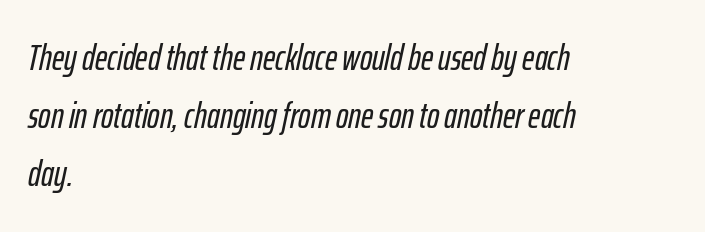
Q: Is the text italic (slanted)? A: Yes, it leans right by about 12 degrees.
Q: Is the text underlined? A: No.
Q: How is the paragraph aligned? A: Left-aligned.
Q: Is the spacing between letters normal or unusually wide? A: Normal.
Q: Is the spacing between lines tight, normal or loose? A: Normal.
Q: Width (condensed, normal, or wide)? A: Condensed.
Q: Stroke contrast? A: Low.
Q: x-height? A: Medium.
Q: Monospaced? A: No.
